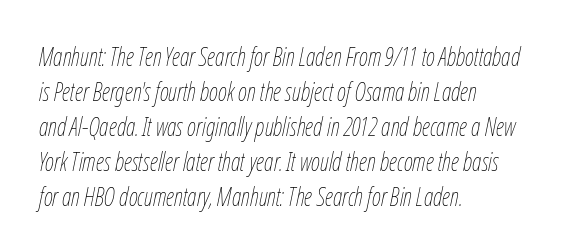
Q: Is the text bold? A: No.
Q: Is the text italic (slanted)? A: Yes, it leans right by about 12 degrees.
Q: Is the text underlined? A: No.
Q: How is the paragraph aligned? A: Left-aligned.
Q: Is the spacing between letters normal or unusually wide? A: Normal.
Q: Is the spacing between lines tight, normal or loose? A: Normal.
